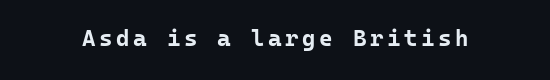
{"italic": "no", "bold": "yes", "underline": "no", "glyph_px": 23}
